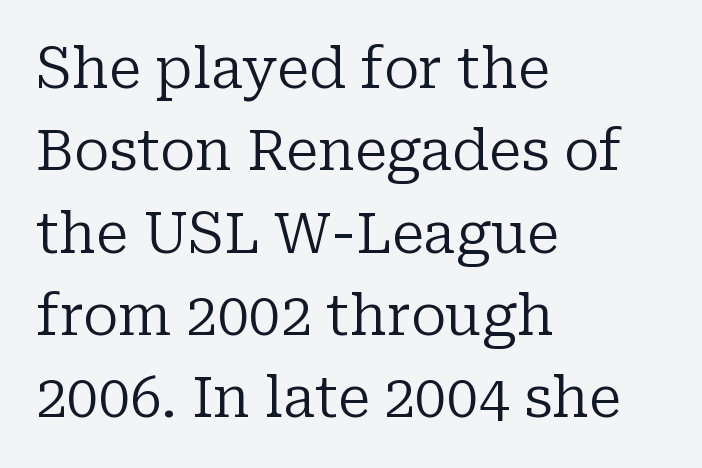
{"serif": "yes", "italic": "no", "bold": "no", "weight": "regular", "width": "normal", "stroke_contrast": "low", "x_height": "medium", "monospaced": "no", "underline": "no", "align": "left", "line_spacing": "normal", "line_spacing_ratio": 1.47, "letter_spacing": "normal", "letter_spacing_em": 0.0, "glyph_px": 56}
